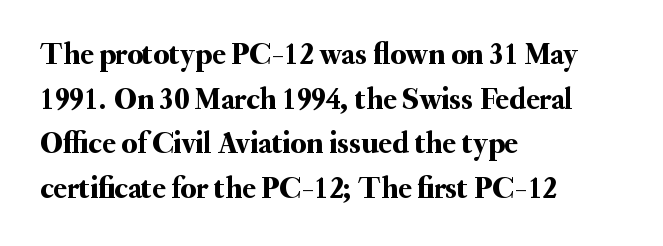
{"serif": "yes", "italic": "no", "width": "normal", "stroke_contrast": "medium", "x_height": "small", "monospaced": "no", "underline": "no", "align": "left", "line_spacing": "normal", "line_spacing_ratio": 1.44, "letter_spacing": "normal", "letter_spacing_em": 0.0, "glyph_px": 31}
